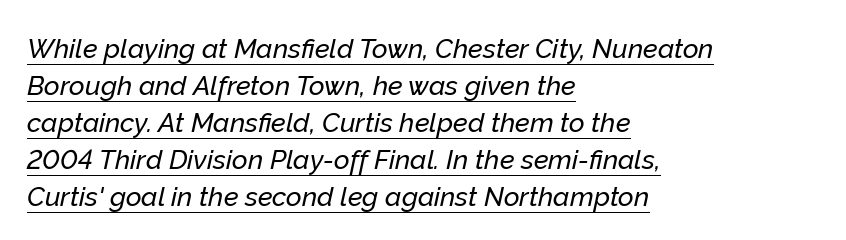
The image shows 27 px text type, italic (leaning right); set left-aligned, normal line spacing (1.37x), normal letter spacing, underlined.
